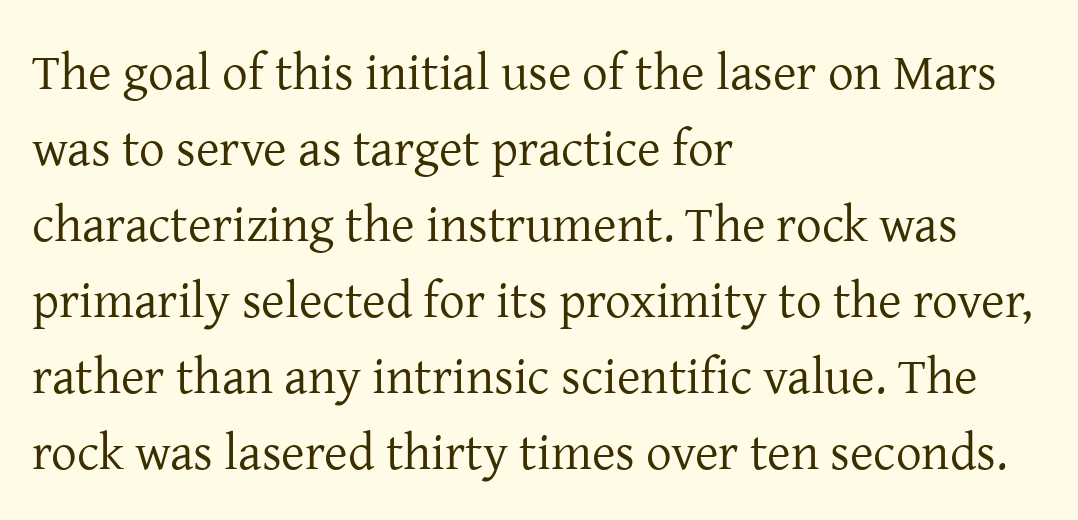
{"serif": "yes", "italic": "no", "bold": "no", "weight": "regular", "width": "normal", "stroke_contrast": "low", "x_height": "medium", "monospaced": "no", "underline": "no", "align": "left", "line_spacing": "normal", "line_spacing_ratio": 1.49, "letter_spacing": "normal", "letter_spacing_em": 0.0, "glyph_px": 51}
